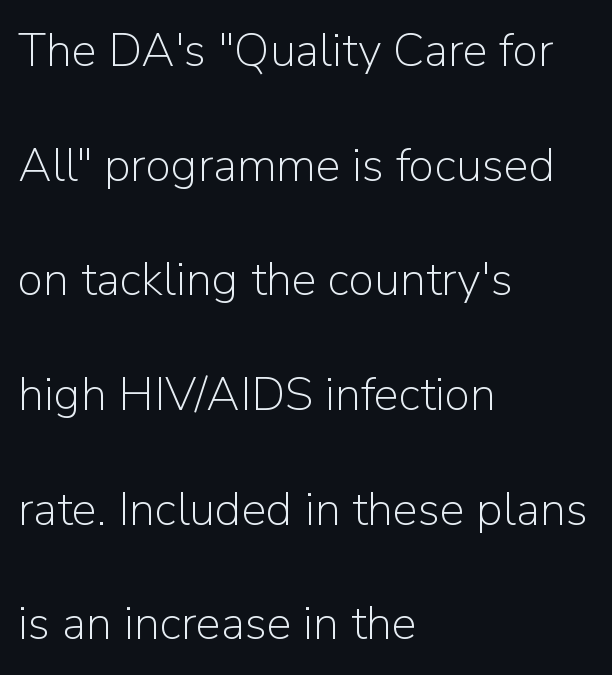
Q: Is the text bold? A: No.
Q: Is the text italic (slanted)? A: No, it is upright.
Q: Is the typeface a serif or a sans-serif typeface? A: Sans-serif.
Q: Is the text underlined? A: No.
Q: How is the paragraph aligned? A: Left-aligned.
Q: Is the spacing between letters normal or unusually wide? A: Normal.
Q: Is the spacing between lines tight, normal or loose? A: Loose.
Q: Width (condensed, normal, or wide)? A: Normal.
Q: Stroke contrast? A: Low.
Q: x-height? A: Medium.
Q: Monospaced? A: No.
